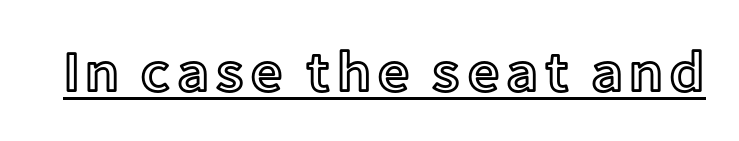
The image shows 57 px text type, upright; set underlined; a medium x-height.
